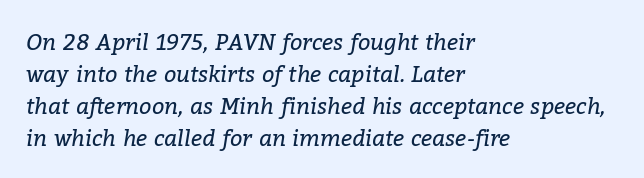
Regarding leading, the lines here are spaced in the standard way. The passage is arranged the way most books set body copy — flush left. Each stroke keeps to a modest, everyday thickness or less. Each word holds together tightly as a unit, with standard inter-letter gaps. Rendered with sloped, italic letterforms. Honestly, there is no underline to notice here at all.
